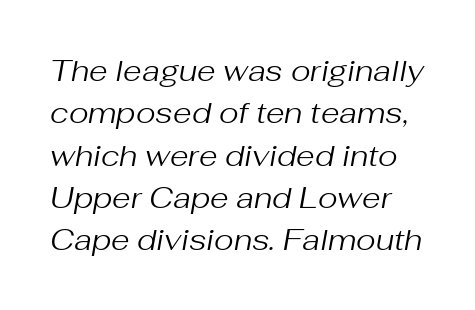
{"italic": "yes", "lean": "right", "slant_degrees": 10, "bold": "no", "weight": "regular", "width": "normal", "stroke_contrast": "medium", "x_height": "medium", "monospaced": "no", "underline": "no", "line_spacing": "normal", "line_spacing_ratio": 1.41, "letter_spacing": "normal", "letter_spacing_em": 0.0, "glyph_px": 30}
